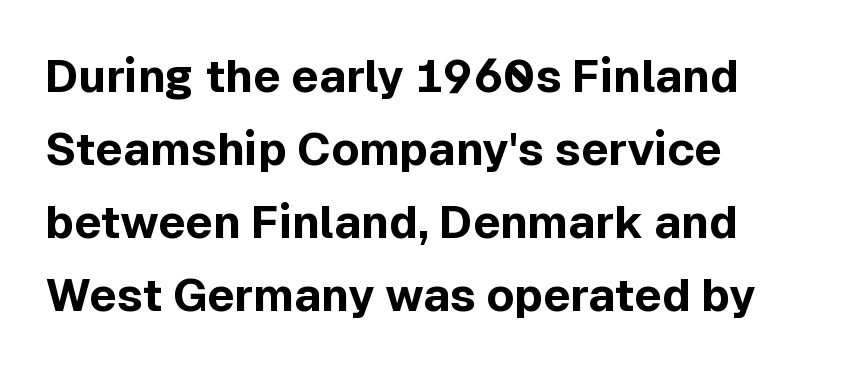
The image shows 46 px bold sans-serif type, upright; set left-aligned, normal line spacing (1.59x), normal letter spacing, not underlined; a medium x-height.
